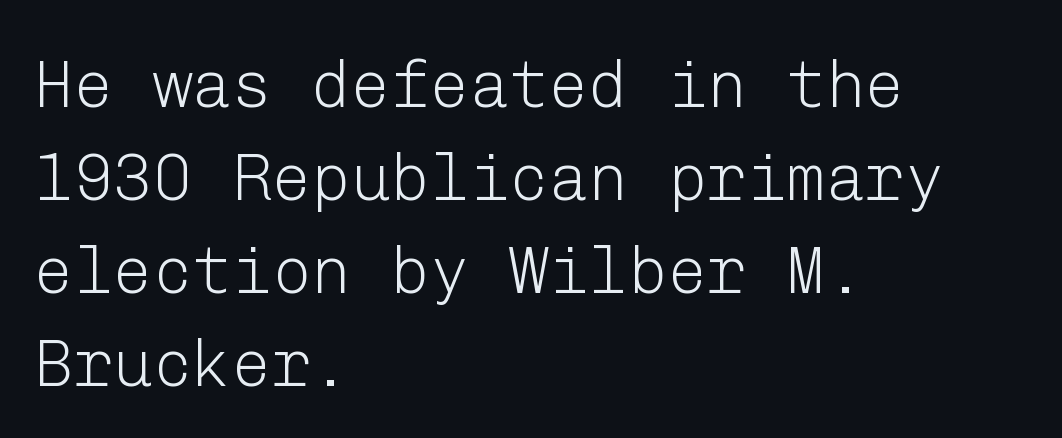
{"serif": "no", "italic": "no", "bold": "no", "weight": "light", "width": "normal", "stroke_contrast": "low", "x_height": "medium", "underline": "no", "align": "left", "line_spacing": "normal", "line_spacing_ratio": 1.41, "letter_spacing": "normal", "letter_spacing_em": 0.0, "glyph_px": 66}
